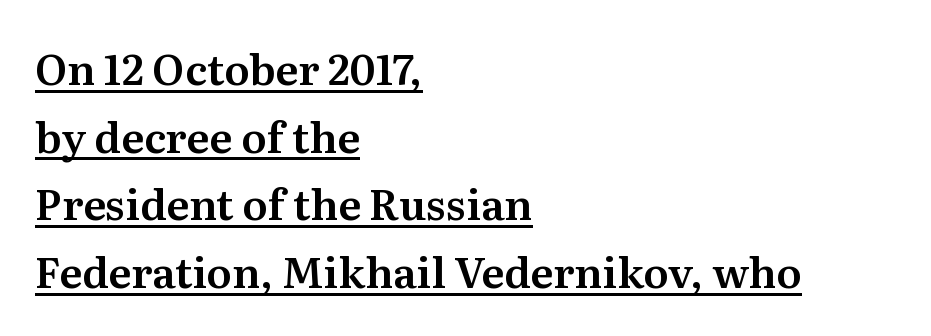
This is the regular roman posture of the typeface. A typesetter would call this proportional, since set widths differ per character. Does the type have serifs? Yes, each stem ends in a small foot. Underlining? Definitely there. In terms of leading, this rendering sits right in the middle. Observe the ordinary spacing: letters are neighbours, not strangers.
